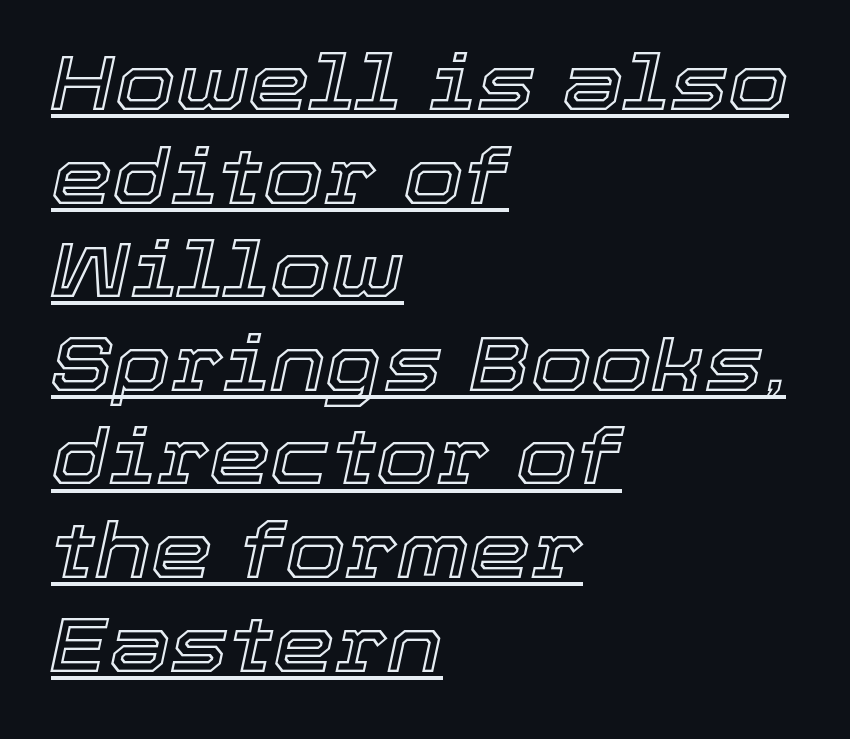
{"italic": "yes", "lean": "right", "slant_degrees": 12, "width": "normal", "x_height": "medium", "monospaced": "no", "underline": "yes", "align": "left", "line_spacing_ratio": 1.2, "letter_spacing": "normal", "letter_spacing_em": 0.0, "glyph_px": 78}
